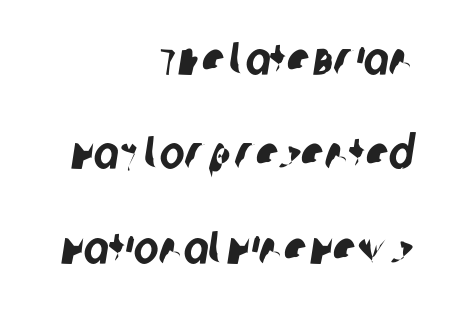
Stroke terminals: plain, sans-serif. Is the letter spacing exaggerated? No — it looks like the ordinary default. The passage shown is typed in a proportional face where columns would drift. Caption: multi-line text, flush right, ragged left.
